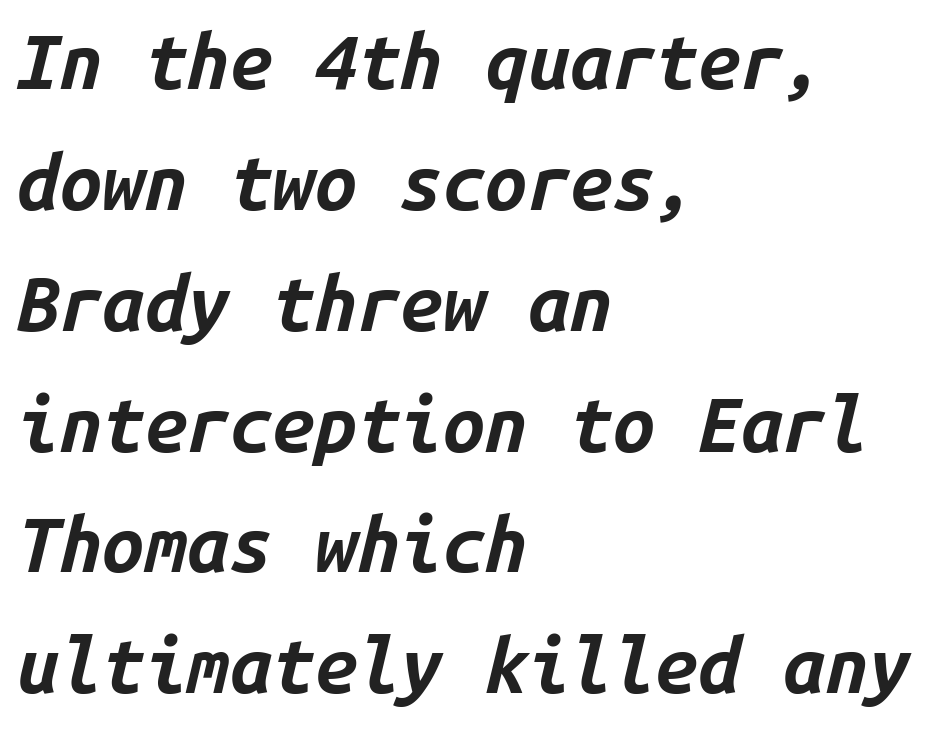
The letters march in equal steps, a hallmark of fixed-pitch type. Vertical spacing — default. The glyphs have the mass of a bold cut. Observe the ordinary spacing: letters are neighbours, not strangers. Italic? Definitely — the glyphs are oblique. Glance below the letters and you will spot only blank space.
